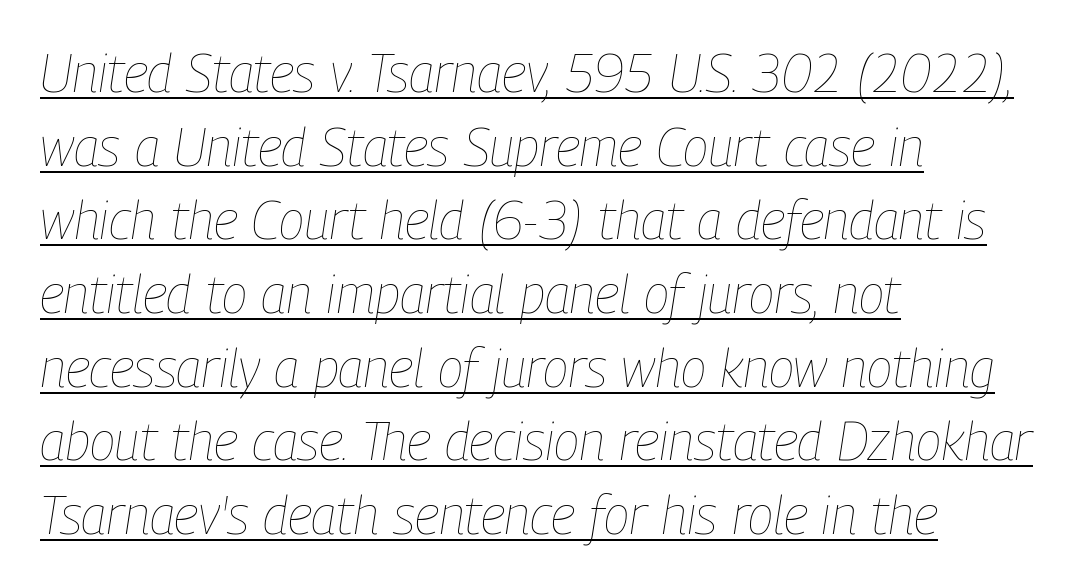
{"italic": "yes", "lean": "right", "slant_degrees": 9, "bold": "no", "weight": "thin", "width": "condensed", "stroke_contrast": "low", "x_height": "medium", "monospaced": "no", "underline": "yes", "align": "left", "line_spacing": "normal", "line_spacing_ratio": 1.39, "letter_spacing": "normal", "letter_spacing_em": 0.0, "glyph_px": 53}
